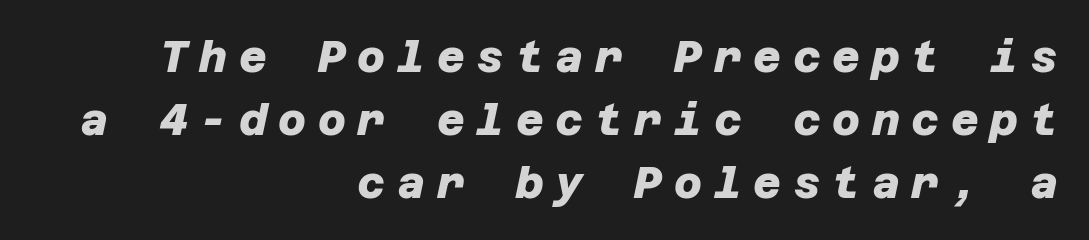
{"serif": "no", "bold": "yes", "weight": "heavy", "width": "normal", "stroke_contrast": "low", "x_height": "large", "underline": "no", "align": "right", "line_spacing": "normal", "line_spacing_ratio": 1.47, "letter_spacing": "wide", "letter_spacing_em": 0.27, "glyph_px": 43}
